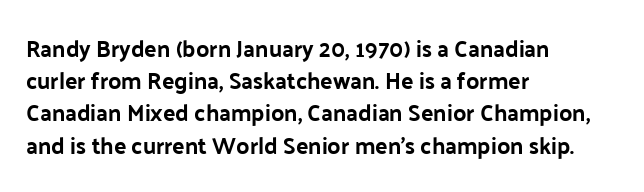
The image shows 23 px text type, upright; set left-aligned, normal line spacing (1.4x), normal letter spacing, not underlined.
